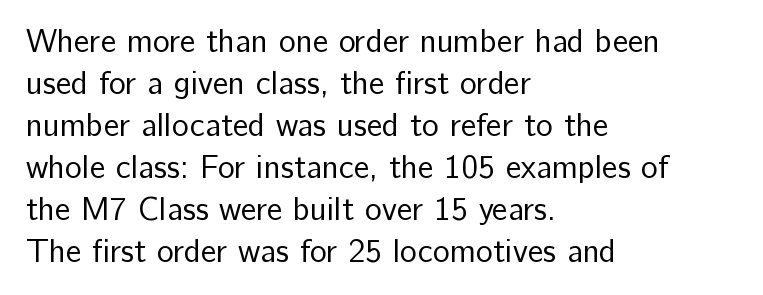
Q: Is the text bold? A: No.
Q: Is the text italic (slanted)? A: No, it is upright.
Q: Is the typeface a serif or a sans-serif typeface? A: Sans-serif.
Q: Is the text underlined? A: No.
Q: How is the paragraph aligned? A: Left-aligned.
Q: Is the spacing between letters normal or unusually wide? A: Normal.
Q: Is the spacing between lines tight, normal or loose? A: Normal.
Q: Width (condensed, normal, or wide)? A: Normal.
Q: Stroke contrast? A: Low.
Q: x-height? A: Medium.
Q: Monospaced? A: No.
